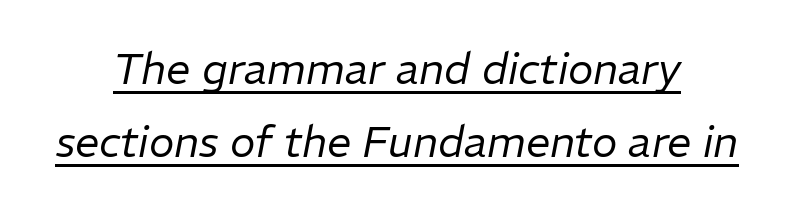
{"italic": "yes", "lean": "right", "slant_degrees": 11, "bold": "no", "weight": "regular", "width": "normal", "stroke_contrast": "low", "x_height": "medium", "monospaced": "no", "underline": "yes", "align": "center", "line_spacing": "normal", "line_spacing_ratio": 1.7, "letter_spacing": "normal", "letter_spacing_em": 0.0, "glyph_px": 43}
